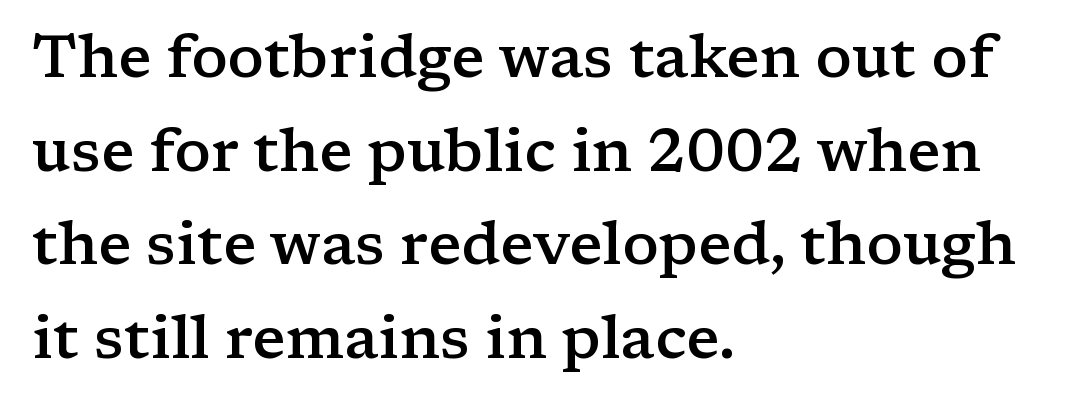
The image shows 60 px semibold, wide serif type, upright; set left-aligned, normal line spacing (1.56x), normal letter spacing, not underlined; low stroke contrast and a medium x-height.
